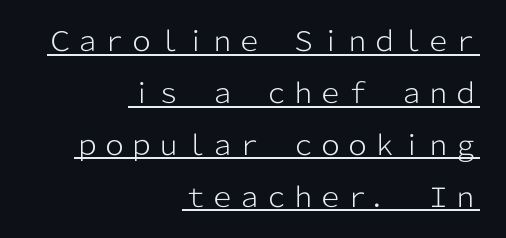
Q: Is the text bold? A: No.
Q: Is the text italic (slanted)? A: No, it is upright.
Q: Is the text underlined? A: Yes.
Q: How is the paragraph aligned? A: Right-aligned.
Q: Is the spacing between letters normal or unusually wide? A: Normal.
Q: Is the spacing between lines tight, normal or loose? A: Loose.
